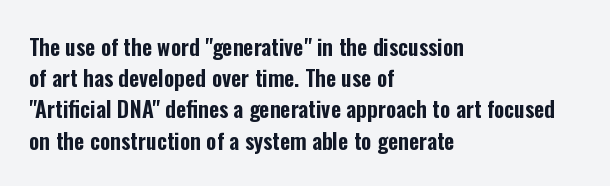
{"italic": "no", "underline": "no", "align": "left", "line_spacing": "normal", "line_spacing_ratio": 1.42, "letter_spacing": "normal", "letter_spacing_em": 0.0, "glyph_px": 22}
